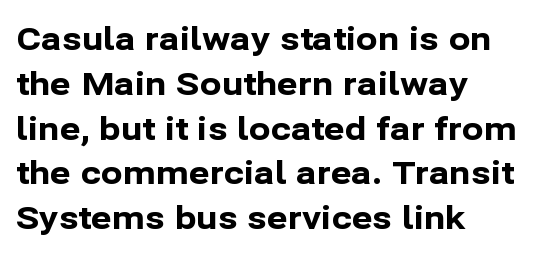
The letters sit at their default tracking, neither squeezed nor spread. The ragged edge is on the right, which tells us the setting is flush left. Vertical strokes here are truly vertical. Anything drawn beneath the words? Only blank space.
